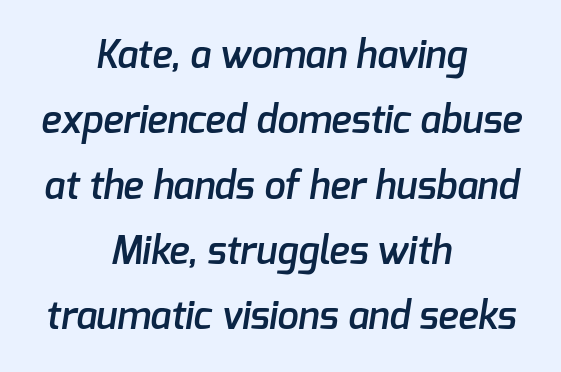
The image shows 38 px semibold sans-serif type; set centered, line spacing 1.72x, normal letter spacing, not underlined; low stroke contrast and a medium x-height.
